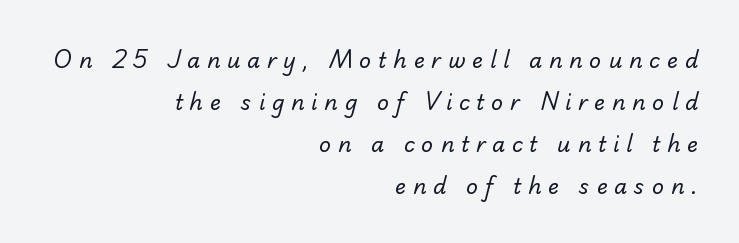
Q: Is the text bold? A: No.
Q: Is the text underlined? A: No.
Q: How is the paragraph aligned? A: Right-aligned.
Q: Is the spacing between letters normal or unusually wide? A: Unusually wide.
Q: Is the spacing between lines tight, normal or loose? A: Loose.
